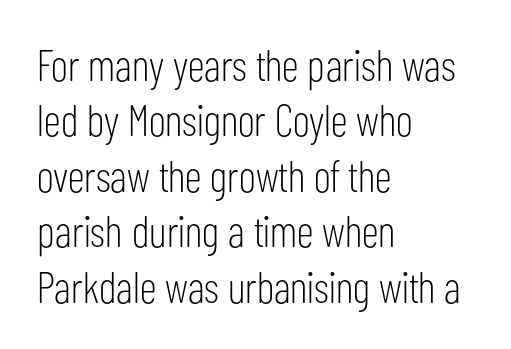
Q: Is the text bold? A: No.
Q: Is the text italic (slanted)? A: No, it is upright.
Q: Is the typeface a serif or a sans-serif typeface? A: Sans-serif.
Q: Is the text underlined? A: No.
Q: How is the paragraph aligned? A: Left-aligned.
Q: Is the spacing between letters normal or unusually wide? A: Normal.
Q: Is the spacing between lines tight, normal or loose? A: Normal.
Q: Width (condensed, normal, or wide)? A: Condensed.
Q: Stroke contrast? A: Low.
Q: x-height? A: Medium.
Q: Monospaced? A: No.
